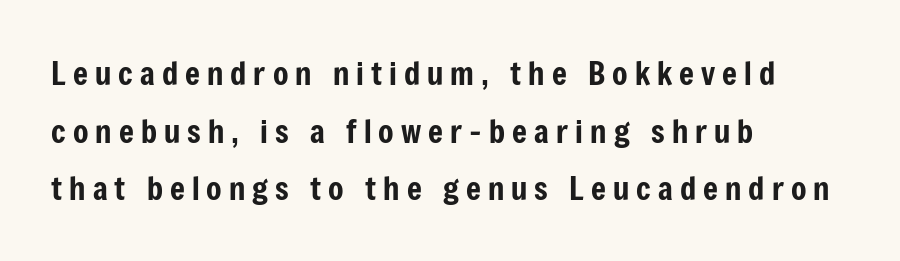
Q: Is the text italic (slanted)? A: No, it is upright.
Q: Is the typeface a serif or a sans-serif typeface? A: Sans-serif.
Q: Is the text underlined? A: No.
Q: How is the paragraph aligned? A: Left-aligned.
Q: Is the spacing between letters normal or unusually wide? A: Unusually wide.
Q: Width (condensed, normal, or wide)? A: Condensed.
Q: Stroke contrast? A: Low.
Q: x-height? A: Medium.
Q: Monospaced? A: No.
